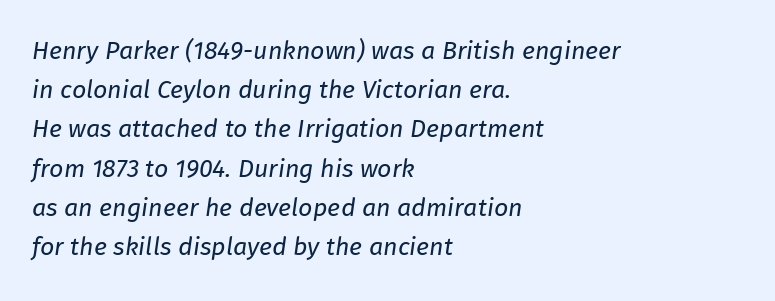
Q: Is the text bold? A: No.
Q: Is the text italic (slanted)? A: Yes, it leans right by about 8 degrees.
Q: Is the text underlined? A: No.
Q: How is the paragraph aligned? A: Left-aligned.
Q: Is the spacing between letters normal or unusually wide? A: Normal.
Q: Is the spacing between lines tight, normal or loose? A: Normal.
